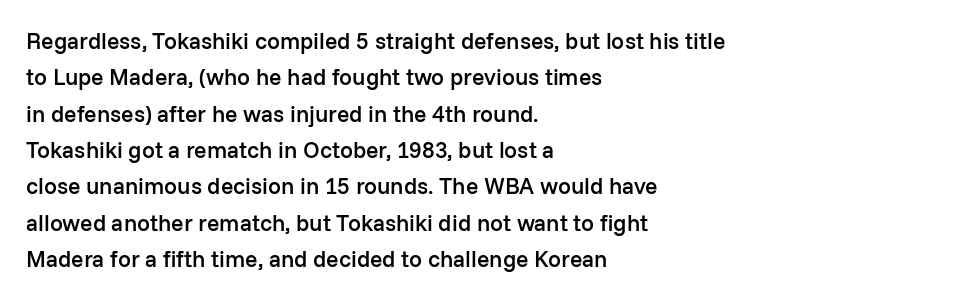
The image shows 23 px text type, upright; set left-aligned, normal line spacing (1.58x), normal letter spacing, not underlined.
